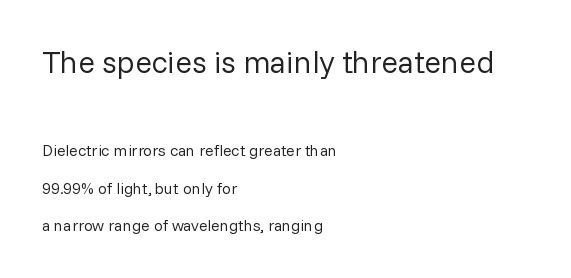
Larger block? The one above; the one below is distinctly smaller. Line starts are locked; line ends wander. The weight would be labelled regular, book, light, or lighter still. Rendered with straight, roman letterforms.
